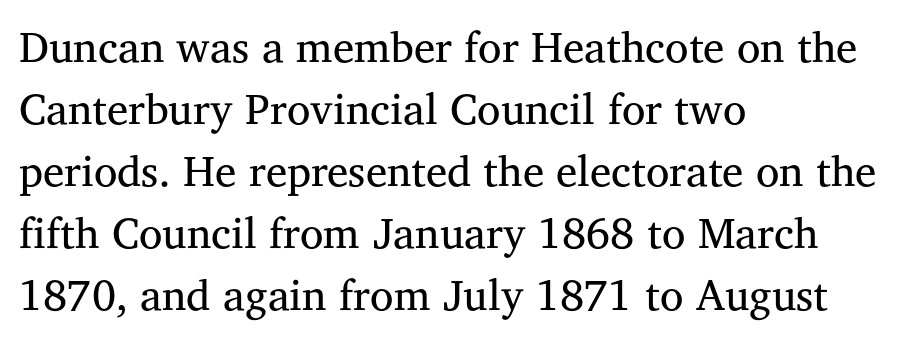
{"serif": "yes", "italic": "no", "bold": "no", "weight": "regular", "width": "normal", "stroke_contrast": "medium", "x_height": "medium", "monospaced": "no", "underline": "no", "align": "left", "line_spacing": "normal", "line_spacing_ratio": 1.44, "letter_spacing": "normal", "letter_spacing_em": 0.0, "glyph_px": 43}
